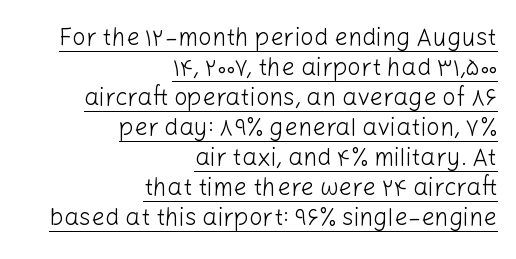
The text block is weighted toward the right margin, trailing off unevenly leftward. In terms of letterspacing, this is plain default setting. Weight: in the light-to-regular range. Style check: upright. A typographer would call this underscored text. Evenly set lines give the paragraph a standard silhouette.
